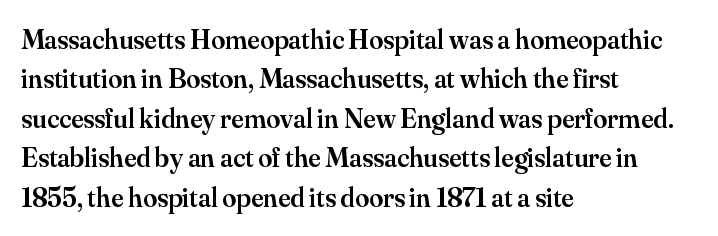
Weight: semibold (demi). Descenders hang freely into open space. Rendered with straight, roman letterforms. Varying glyph widths throughout — classic text-font behaviour.
